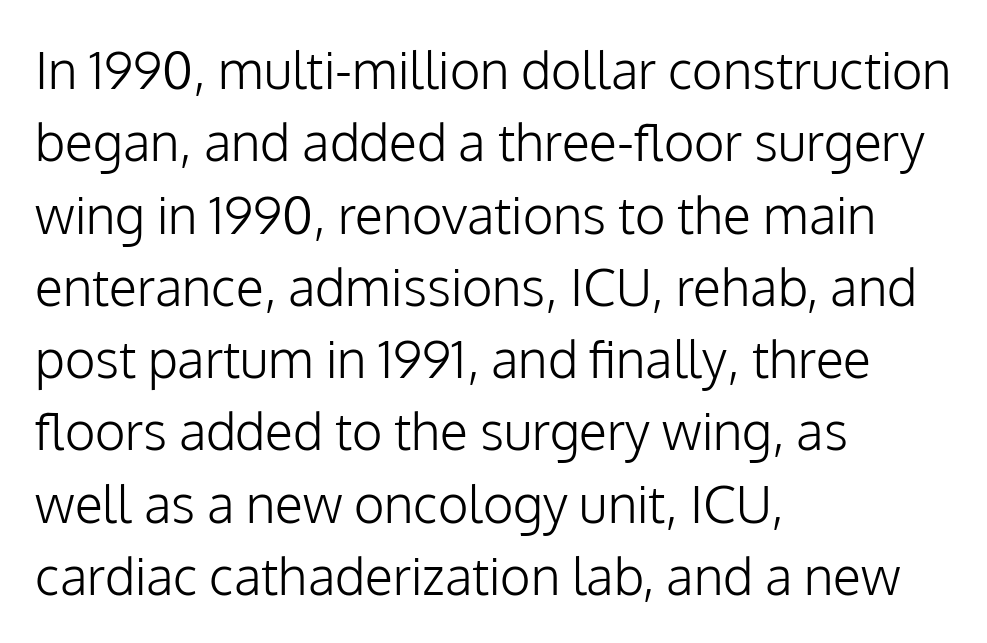
Are there feet on the stems? There aren't — it's a sans. The letters look calm and open, with moderate or lighter stems. Leading matches the norm, producing a regular column. Varying glyph widths throughout — classic text-font behaviour. Quick note: underline off.
